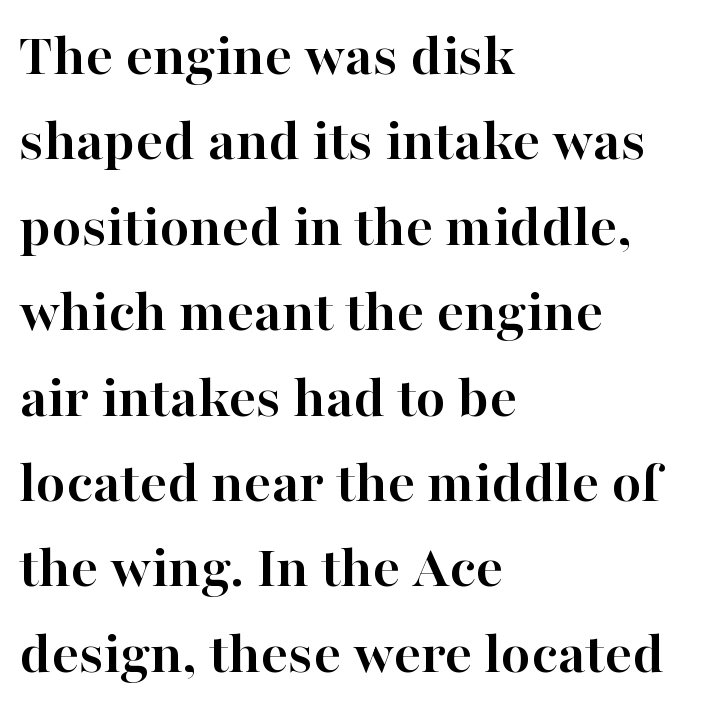
{"serif": "yes", "italic": "no", "bold": "yes", "weight": "semibold", "width": "normal", "stroke_contrast": "high", "x_height": "medium", "monospaced": "no", "underline": "no", "align": "left", "line_spacing": "normal", "line_spacing_ratio": 1.4, "letter_spacing": "normal", "letter_spacing_em": 0.0, "glyph_px": 61}
